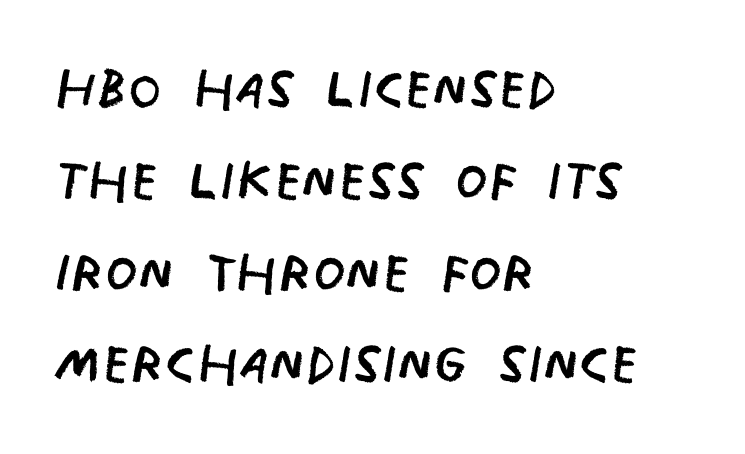
The image shows 74 px regular-weight, condensed sans-serif type; set left-aligned, line spacing 1.24x, normal letter spacing, not underlined; low stroke contrast and a large x-height.
